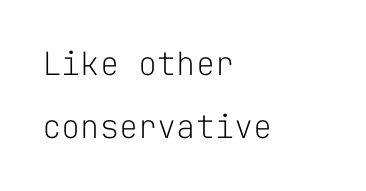
Q: Is the text bold? A: No.
Q: Is the text italic (slanted)? A: No, it is upright.
Q: Is the typeface a serif or a sans-serif typeface? A: Sans-serif.
Q: Is the text underlined? A: No.
Q: How is the paragraph aligned? A: Left-aligned.
Q: Is the spacing between letters normal or unusually wide? A: Normal.
Q: Is the spacing between lines tight, normal or loose? A: Loose.
Q: Width (condensed, normal, or wide)? A: Normal.
Q: Stroke contrast? A: Low.
Q: x-height? A: Medium.
Q: Monospaced? A: Yes.
